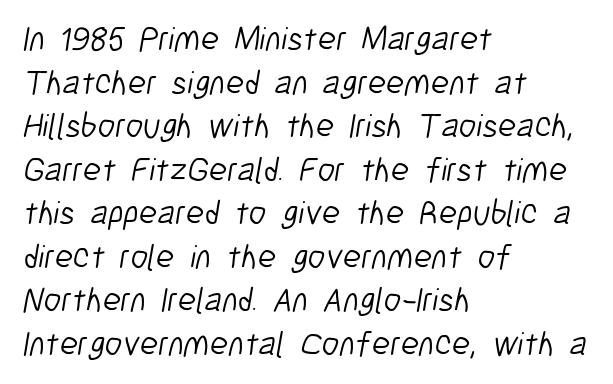
{"serif": "no", "bold": "no", "weight": "light", "width": "condensed", "stroke_contrast": "low", "x_height": "medium", "monospaced": "no", "underline": "no", "align": "left", "line_spacing": "normal", "line_spacing_ratio": 1.28, "letter_spacing": "normal", "letter_spacing_em": 0.0, "glyph_px": 34}
